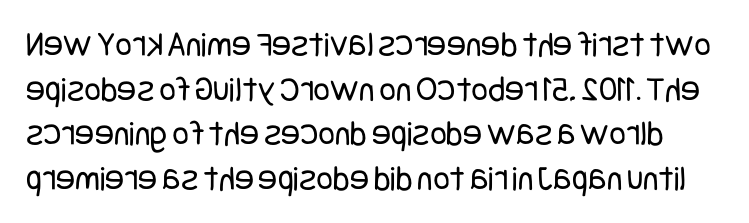
Quick note: not italic, upright. Note: no serifs on the glyphs. The weight would be labelled regular, book, light, or lighter still. Descenders hang freely into open space.
